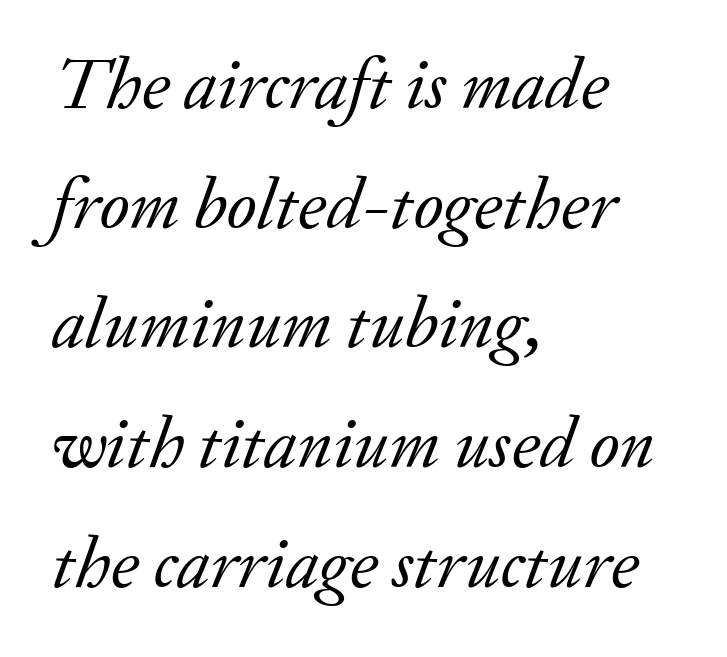
Q: Is the text bold? A: No.
Q: Is the text italic (slanted)? A: Yes, it leans right by about 20 degrees.
Q: Is the typeface a serif or a sans-serif typeface? A: Serif.
Q: Is the text underlined? A: No.
Q: How is the paragraph aligned? A: Left-aligned.
Q: Is the spacing between letters normal or unusually wide? A: Normal.
Q: Is the spacing between lines tight, normal or loose? A: Normal.
Q: Width (condensed, normal, or wide)? A: Normal.
Q: Stroke contrast? A: Low.
Q: x-height? A: Small.
Q: Monospaced? A: No.
